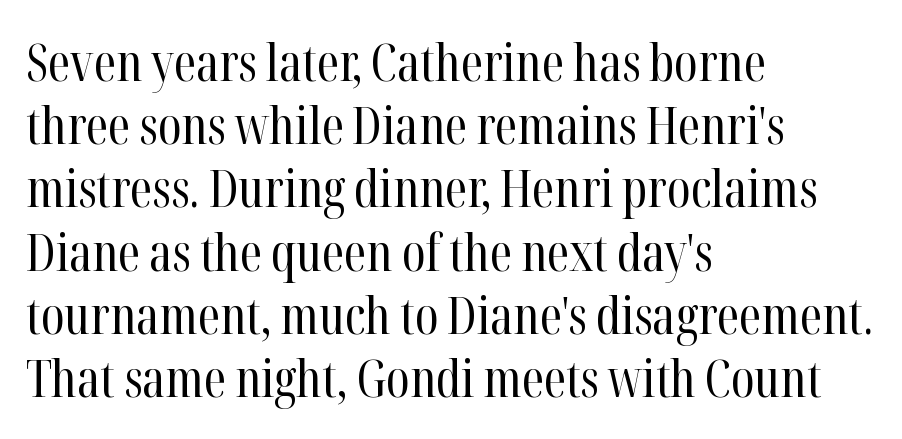
{"serif": "yes", "italic": "no", "bold": "no", "weight": "regular", "width": "condensed", "stroke_contrast": "high", "x_height": "medium", "monospaced": "no", "underline": "no", "align": "left", "line_spacing_ratio": 1.24, "letter_spacing": "normal", "letter_spacing_em": 0.0, "glyph_px": 51}
